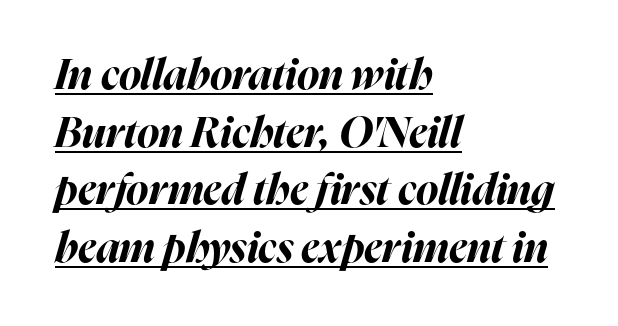
Q: Is the text bold? A: Yes.
Q: Is the text italic (slanted)? A: Yes, it leans right by about 16 degrees.
Q: Is the text underlined? A: Yes.
Q: How is the paragraph aligned? A: Left-aligned.
Q: Is the spacing between letters normal or unusually wide? A: Normal.
Q: Is the spacing between lines tight, normal or loose? A: Normal.
Q: Width (condensed, normal, or wide)? A: Normal.
Q: Stroke contrast? A: High.
Q: x-height? A: Medium.
Q: Monospaced? A: No.
